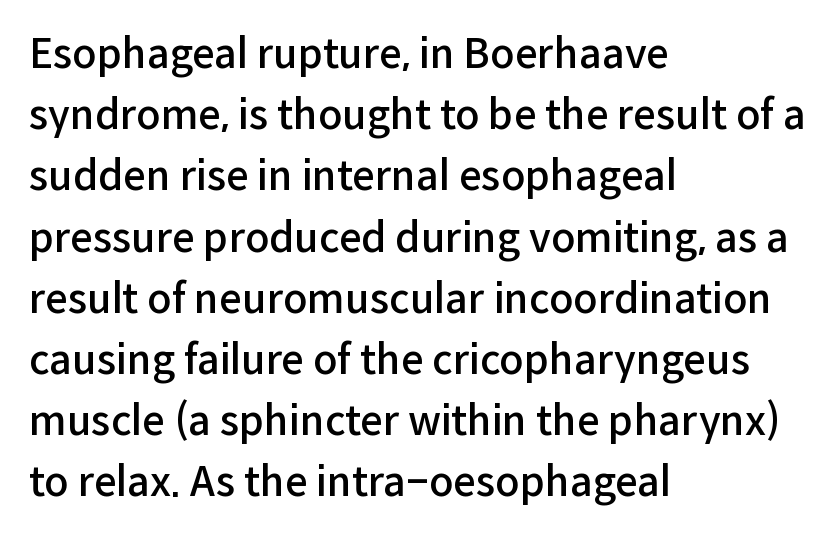
Leftover space on each line is placed entirely after the last word. The zone under the glyphs is completely vacant. What kind of face is this? One without serifs — a sans. Posture: upright roman.
